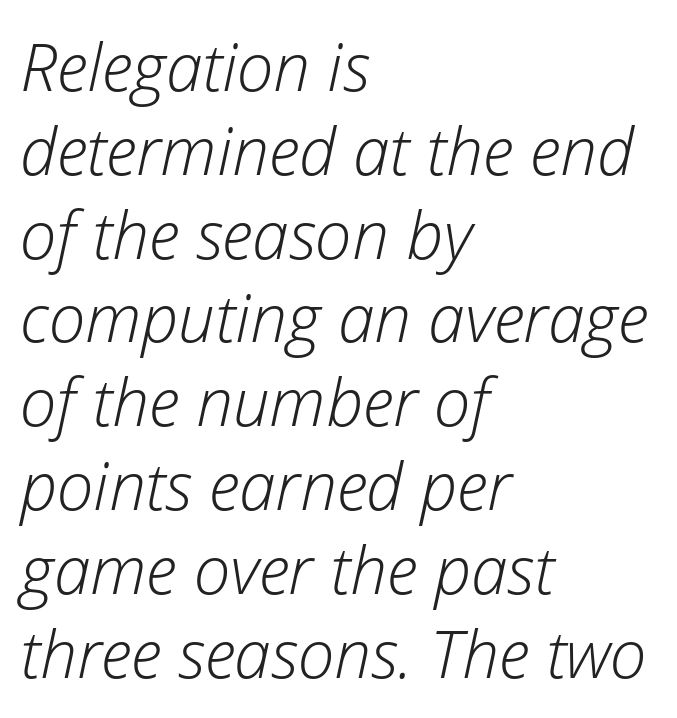
Q: Is the text bold? A: No.
Q: Is the text italic (slanted)? A: Yes, it leans right by about 12 degrees.
Q: Is the text underlined? A: No.
Q: How is the paragraph aligned? A: Left-aligned.
Q: Is the spacing between letters normal or unusually wide? A: Normal.
Q: Is the spacing between lines tight, normal or loose? A: Normal.
Q: Width (condensed, normal, or wide)? A: Normal.
Q: Stroke contrast? A: Low.
Q: x-height? A: Medium.
Q: Monospaced? A: No.
